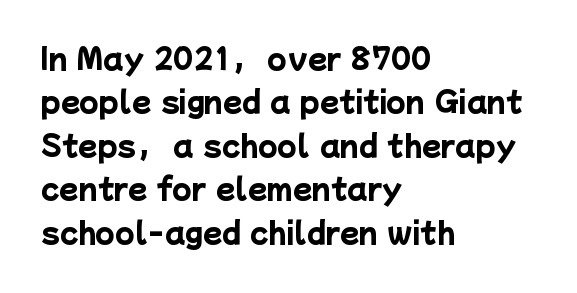
{"serif": "no", "bold": "yes", "weight": "heavy", "width": "normal", "stroke_contrast": "low", "x_height": "medium", "monospaced": "no", "underline": "no", "align": "left", "line_spacing": "normal", "line_spacing_ratio": 1.55, "letter_spacing": "normal", "letter_spacing_em": 0.0, "glyph_px": 28}
